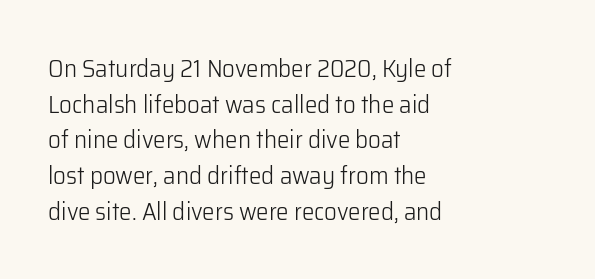
Q: Is the text bold? A: No.
Q: Is the text italic (slanted)? A: No, it is upright.
Q: Is the text underlined? A: No.
Q: How is the paragraph aligned? A: Left-aligned.
Q: Is the spacing between letters normal or unusually wide? A: Normal.
Q: Is the spacing between lines tight, normal or loose? A: Normal.
